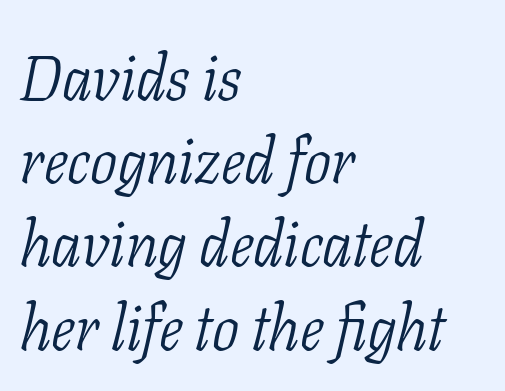
Q: Is the text bold? A: No.
Q: Is the text italic (slanted)? A: Yes, it leans right by about 11 degrees.
Q: Is the typeface a serif or a sans-serif typeface? A: Serif.
Q: Is the text underlined? A: No.
Q: How is the paragraph aligned? A: Left-aligned.
Q: Is the spacing between letters normal or unusually wide? A: Normal.
Q: Is the spacing between lines tight, normal or loose? A: Normal.
Q: Width (condensed, normal, or wide)? A: Condensed.
Q: Stroke contrast? A: Low.
Q: x-height? A: Medium.
Q: Monospaced? A: No.
